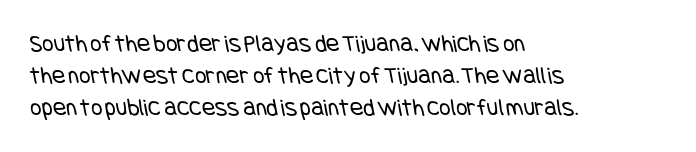
Vertical stems look standard width or narrower in stroke. Plain, unruled lines of type. How would I describe the line gaps? Plain and ordinary. The ragged edge is on the right, which tells us the setting is flush left. The letterforms sit shoulder to shoulder at normal distance.
